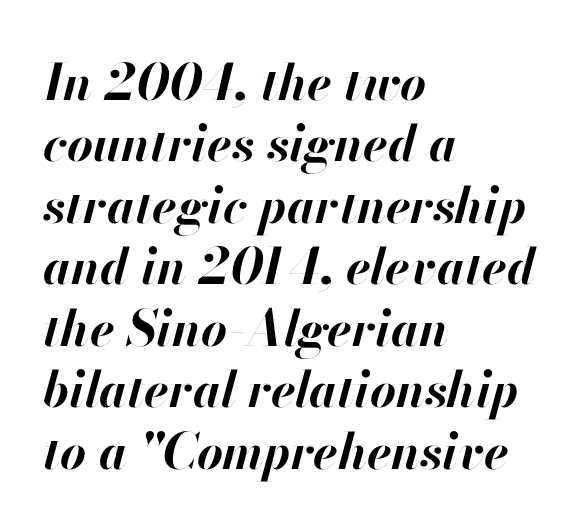
Line beginnings align vertically; line endings do not. Compared with an ordinary text face, these strokes are far heavier — a full bold. This rendering features lettering with no underline. Notice how the stems are inclined rather than vertical — that's the hallmark of italics. Short note: letters normally spaced. Think of a printed novel: that variable character pitch is what you see here.
